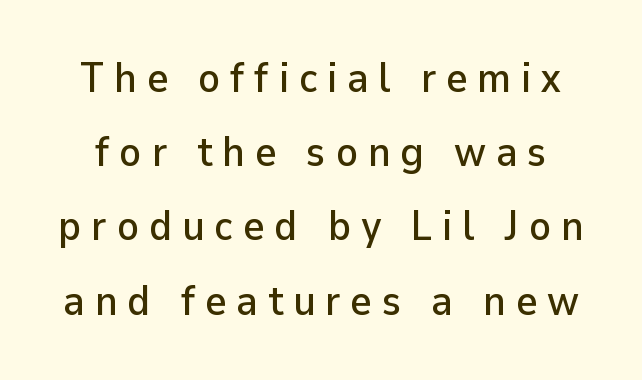
The face used here is proportionally spaced, like ordinary book or web type. Check where the strokes stop: nothing finishes them off — pure sans. The area under the type is left untouched. Unlike italic type, these characters show no tilt at all. The horizontal fit of the characters is loose and conspicuously gappy.
